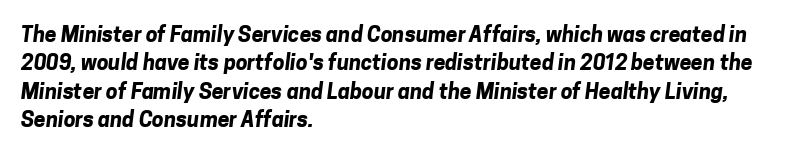
Q: Is the text bold? A: Yes.
Q: Is the text underlined? A: No.
Q: How is the paragraph aligned? A: Left-aligned.
Q: Is the spacing between letters normal or unusually wide? A: Normal.
Q: Is the spacing between lines tight, normal or loose? A: Normal.
